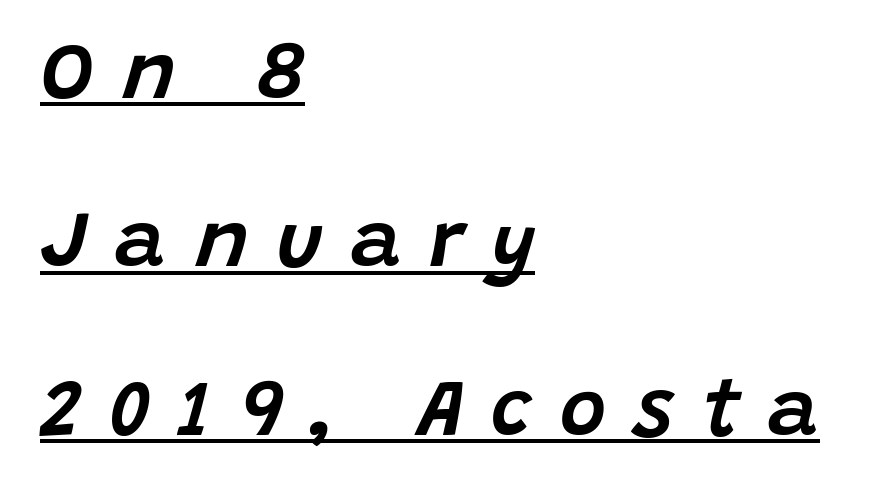
Posture: slanted. Has an underline been added? It has. The typesetter chose a ragged-right arrangement here. This rendering widens character spacing well past its baseline value. The letters advance in unequal steps, a hallmark of proportional type.
